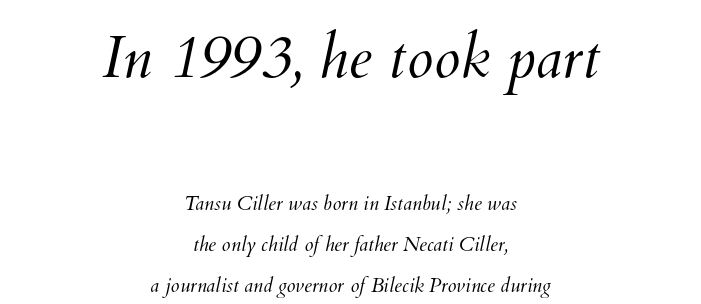
Tracking value appears to be zero — textbook default spacing. Successive baselines arrive slowly, with a big drop between each. One-word summary of the alignment: center. Note: larger setting up top, smaller setting below.
